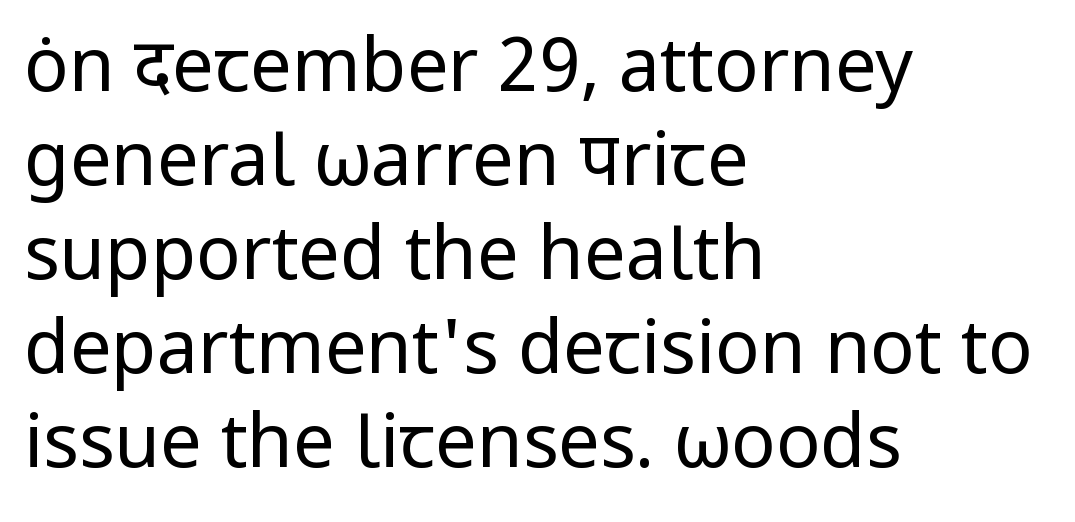
Q: Is the text bold? A: No.
Q: Is the text italic (slanted)? A: No, it is upright.
Q: Is the typeface a serif or a sans-serif typeface? A: Sans-serif.
Q: Is the text underlined? A: No.
Q: How is the paragraph aligned? A: Left-aligned.
Q: Is the spacing between letters normal or unusually wide? A: Normal.
Q: Is the spacing between lines tight, normal or loose? A: Normal.
Q: Width (condensed, normal, or wide)? A: Normal.
Q: Stroke contrast? A: Low.
Q: x-height? A: Medium.
Q: Monospaced? A: No.
